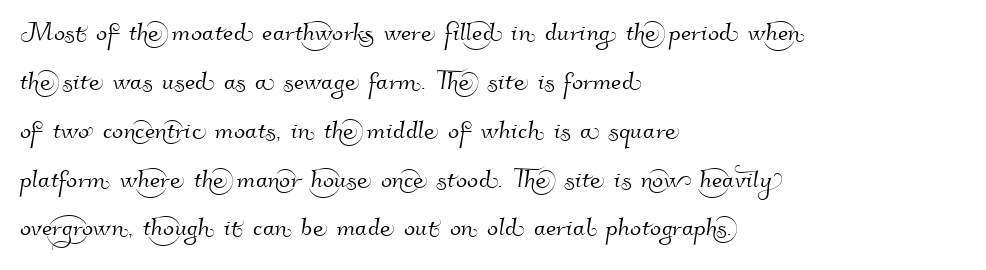
Q: Is the typeface a serif or a sans-serif typeface? A: Sans-serif.
Q: Is the text underlined? A: No.
Q: How is the paragraph aligned? A: Left-aligned.
Q: Is the spacing between letters normal or unusually wide? A: Normal.
Q: Is the spacing between lines tight, normal or loose? A: Normal.
Q: Width (condensed, normal, or wide)? A: Normal.
Q: Stroke contrast? A: High.
Q: x-height? A: Small.
Q: Monospaced? A: No.
